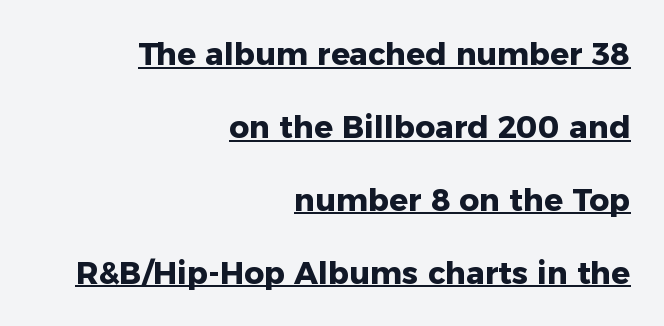
A great deal of white space separates one row of letters from the next. Quick note: not italic, upright. The gaps between neighbouring characters are ordinary and unremarkable. The characters display no serif detailing; their extremities are plain. The paragraph shown leans on its right margin. The sample's only ornament is a line tracing under the words.
